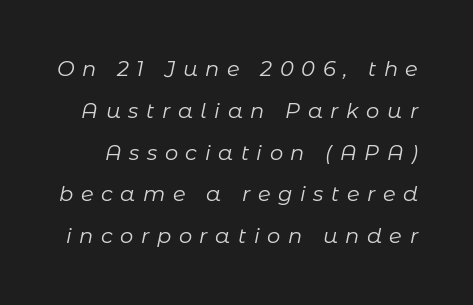
Q: Is the text bold? A: No.
Q: Is the text italic (slanted)? A: Yes, it leans right by about 11 degrees.
Q: Is the text underlined? A: No.
Q: Is the spacing between letters normal or unusually wide? A: Unusually wide.
Q: Is the spacing between lines tight, normal or loose? A: Loose.
